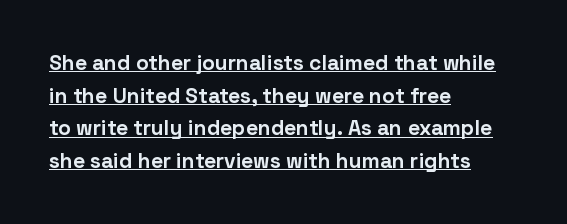
The image shows 21 px bold type, upright; set left-aligned, normal line spacing (1.55x), normal letter spacing, underlined.
